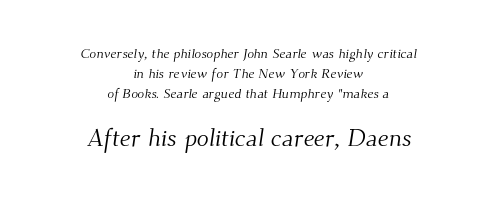
Q: Is the text bold? A: No.
Q: Is the text underlined? A: No.
Q: How is the paragraph aligned? A: Centered.
Q: Is the spacing between letters normal or unusually wide? A: Normal.
Q: Is the spacing between lines tight, normal or loose? A: Normal.
Q: Which block of text is set in a larger size, the first (top) or the second (bottom)? A: The second (bottom) one.
